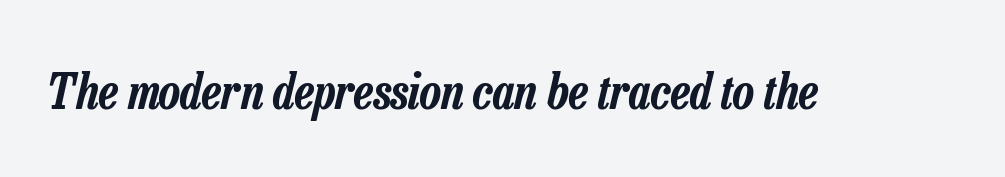
These lines were composed using italics. Looks like regular typesetting: each glyph gets only the width it needs. The space beneath each line is pristine and unruled. Standard letterfit; no display-style spreading of the glyphs.
